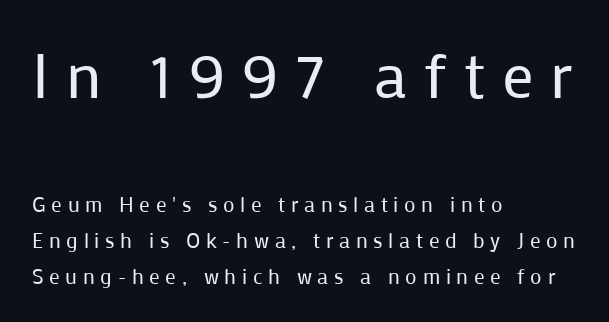
{"serif": "no", "italic": "no", "bold": "no", "weight": "regular", "width": "normal", "stroke_contrast": "low", "x_height": "medium", "monospaced": "no", "underline": "no", "align": "left", "line_spacing_ratio": 1.71, "letter_spacing": "wide", "letter_spacing_em": 0.27, "larger_block": "first", "size_ratio": 3.0, "glyph_px": 63}
